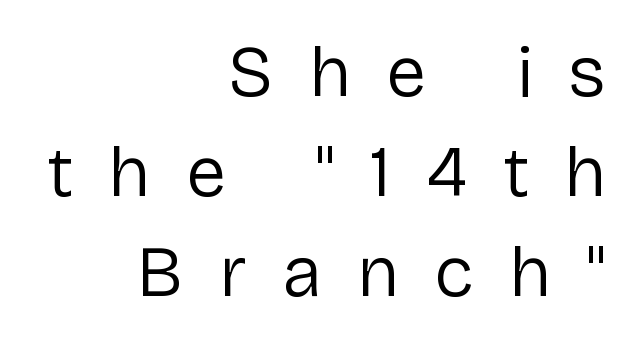
The image shows 72 px regular-weight sans-serif type, upright; set right-aligned, normal line spacing (1.39x), unusually wide letter spacing (+0.49 em), not underlined; low stroke contrast and a medium x-height.
